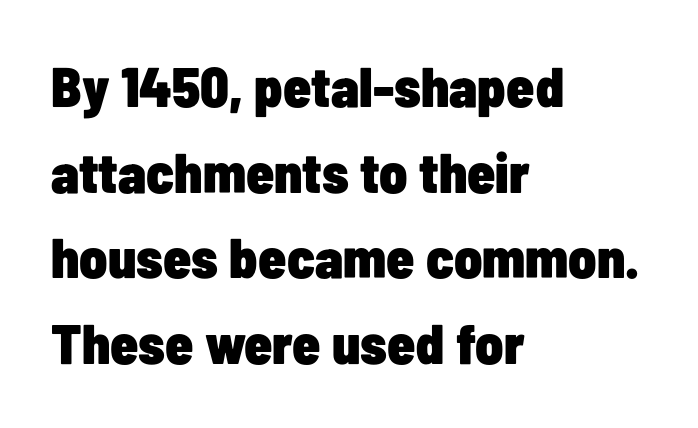
These lines keep a tight, regular rhythm from letter to letter. To sum up the face: it is a sans, with no serifs. Left-aligned paragraph, ragged on the right. Students, observe: this is what conventionally led text looks like. No italicization has been applied; the sample stays upright.
